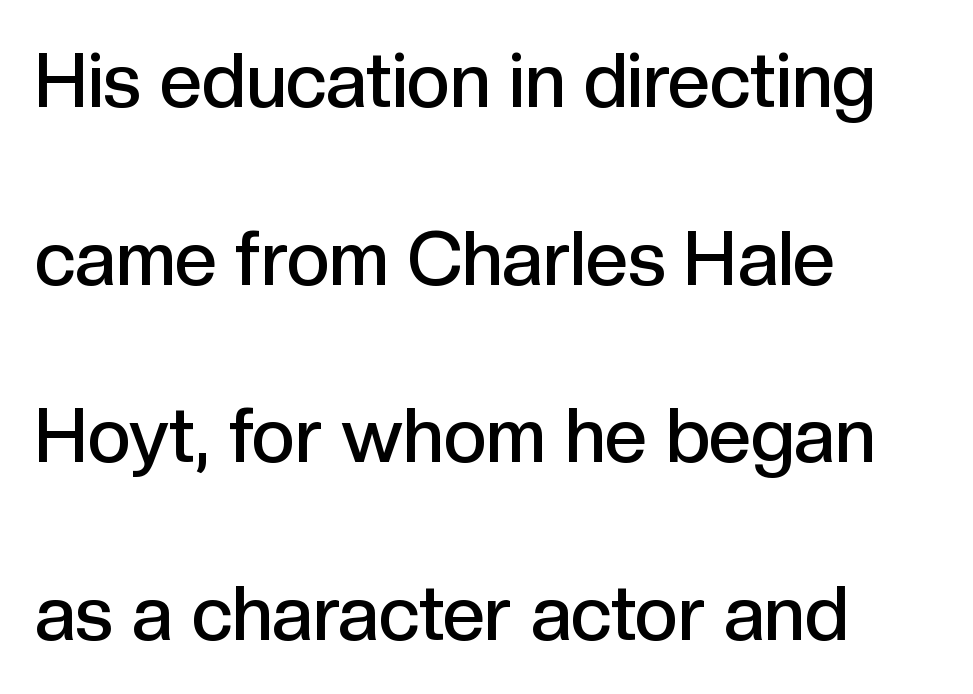
You could not count columns in this text — the font is proportionally spaced. Ordinary non-slanted type is in use. Glyph-to-glyph distance matches everyday printed text. All the whitespace from short lines collects on the right.
